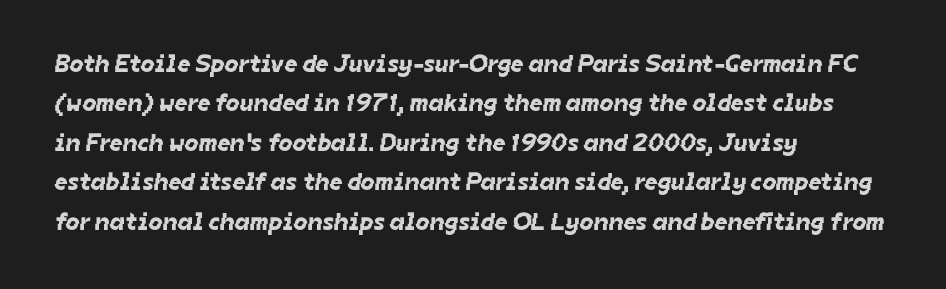
Check the space under the baseline: it is left empty. Line starts are locked; line ends wander. The lines sit at an ordinary, default distance from one another. Standard letterfit; no display-style spreading of the glyphs.
